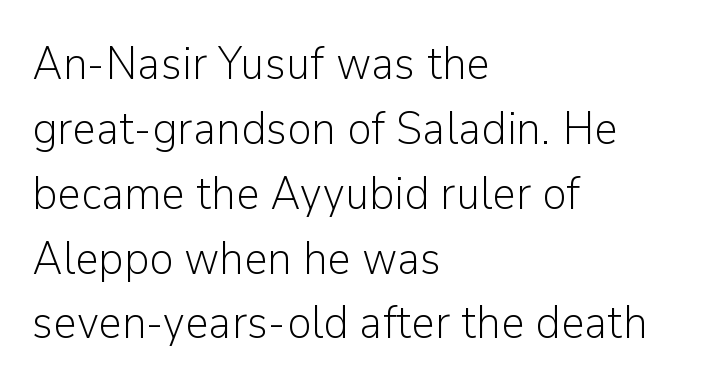
{"serif": "no", "italic": "no", "bold": "no", "weight": "light", "width": "normal", "stroke_contrast": "low", "x_height": "medium", "monospaced": "no", "underline": "no", "align": "left", "line_spacing": "normal", "line_spacing_ratio": 1.41, "letter_spacing": "normal", "letter_spacing_em": 0.0, "glyph_px": 46}
